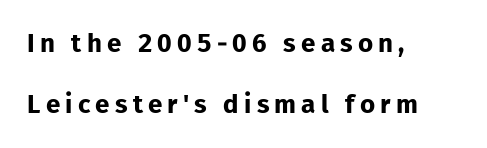
The image shows 26 px bold type, upright; set left-aligned, loose line spacing (2.36x), unusually wide letter spacing (+0.2 em), not underlined.
